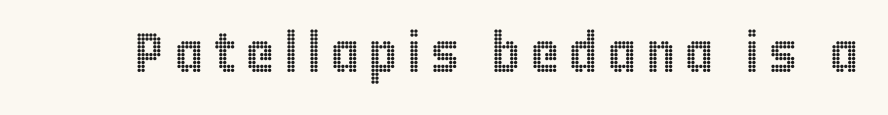
The image shows 56 px condensed type, upright; set not underlined; a large x-height.
